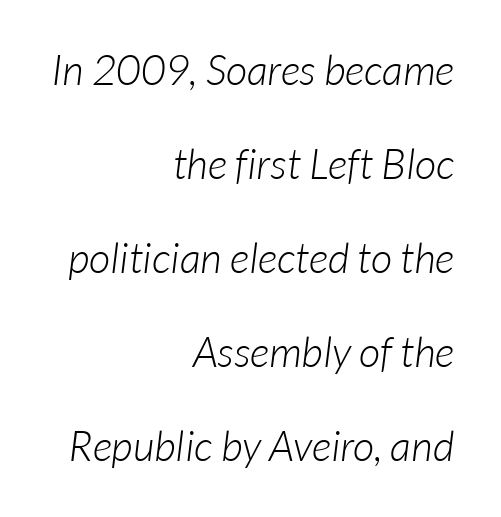
Q: Is the text bold? A: No.
Q: Is the typeface a serif or a sans-serif typeface? A: Sans-serif.
Q: Is the text underlined? A: No.
Q: How is the paragraph aligned? A: Right-aligned.
Q: Is the spacing between letters normal or unusually wide? A: Normal.
Q: Is the spacing between lines tight, normal or loose? A: Loose.
Q: Width (condensed, normal, or wide)? A: Normal.
Q: Stroke contrast? A: Low.
Q: x-height? A: Medium.
Q: Monospaced? A: No.
